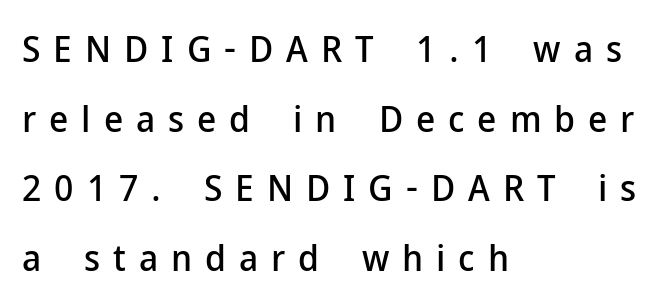
{"serif": "no", "italic": "no", "width": "normal", "stroke_contrast": "low", "x_height": "medium", "monospaced": "no", "underline": "no", "align": "left", "line_spacing_ratio": 1.88, "letter_spacing": "wide", "letter_spacing_em": 0.35, "glyph_px": 37}
